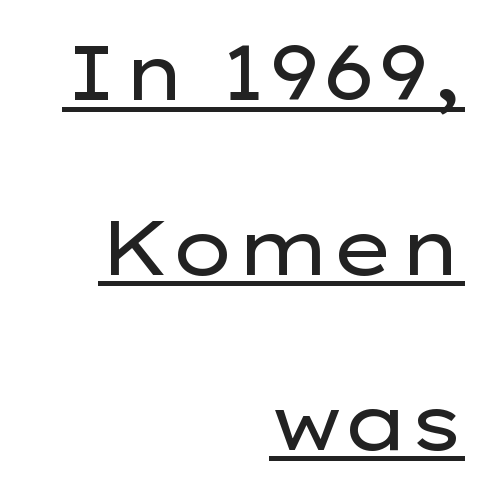
Characters follow at the spacing the type designer built in. What's the leading like? Stretched, with rows far apart. The passage is arranged like a letterhead date or caption credit — flush right. If you drew a line through each stem, it would be perfectly vertical. The font is comparable to plain body text, perhaps lighter.
